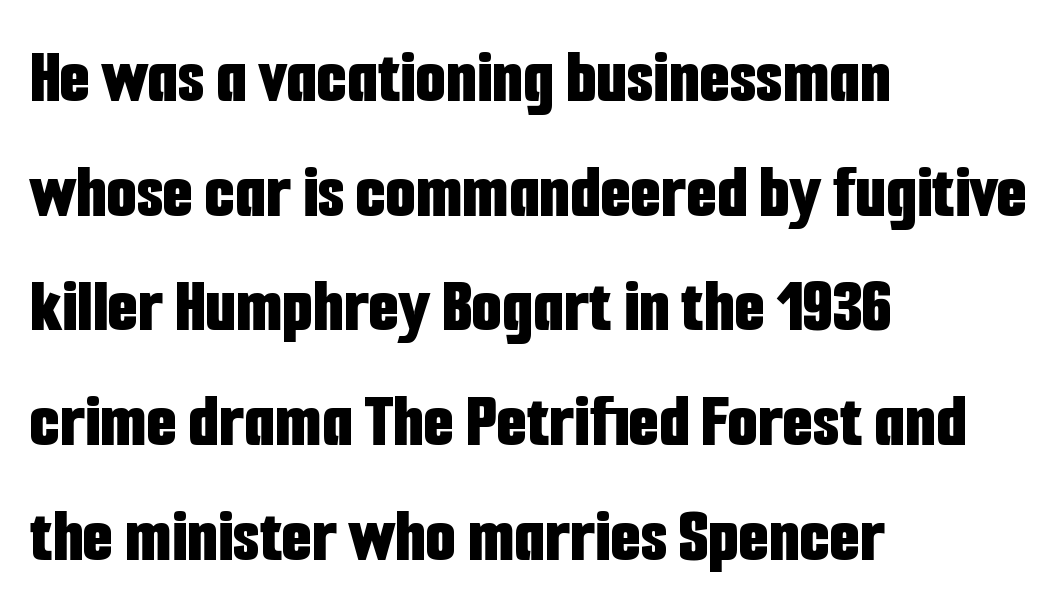
The image shows 78 px bold, condensed sans-serif type, upright; set left-aligned, normal line spacing (1.47x), normal letter spacing, not underlined; low stroke contrast and a medium x-height.
